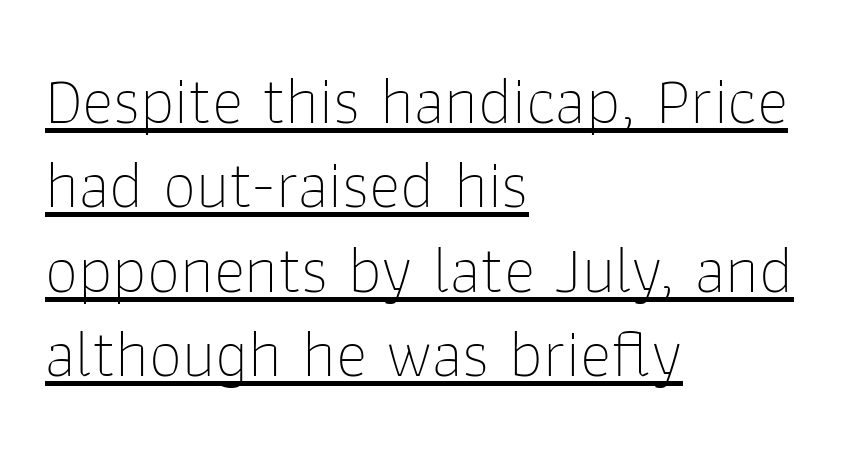
Q: Is the text bold? A: No.
Q: Is the text italic (slanted)? A: No, it is upright.
Q: Is the typeface a serif or a sans-serif typeface? A: Sans-serif.
Q: Is the text underlined? A: Yes.
Q: How is the paragraph aligned? A: Left-aligned.
Q: Is the spacing between letters normal or unusually wide? A: Normal.
Q: Is the spacing between lines tight, normal or loose? A: Normal.
Q: Width (condensed, normal, or wide)? A: Normal.
Q: Stroke contrast? A: Low.
Q: x-height? A: Medium.
Q: Monospaced? A: No.
